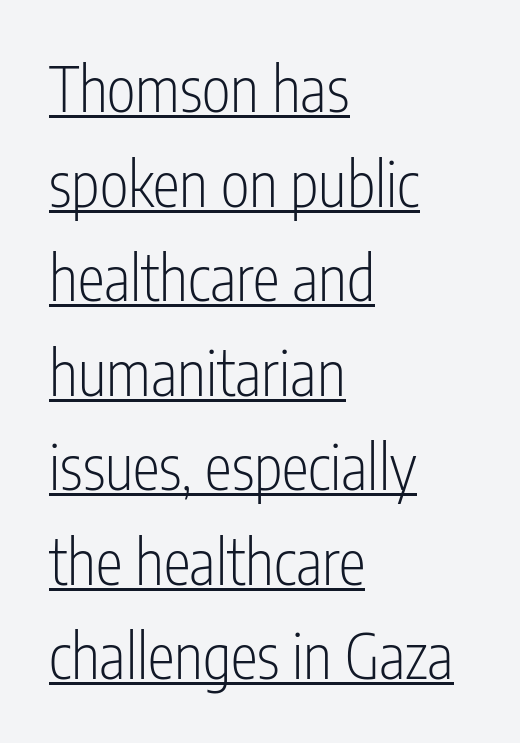
Counters stay open thanks to moderate or lighter strokes. Each word holds together tightly as a unit, with standard inter-letter gaps. Looks like someone drew a line under every word here. Every stem runs plumb, perpendicular to the baseline.
